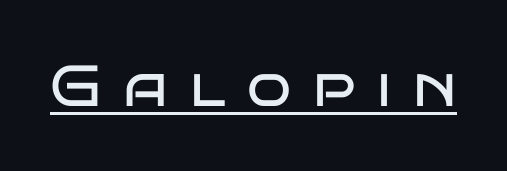
The image shows 58 px regular-weight, wide sans-serif type, upright; set unusually wide letter spacing (+0.38 em), underlined; low stroke contrast and a large x-height.
